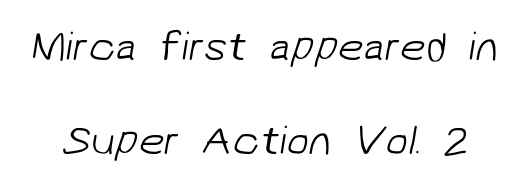
The image shows 41 px light sans-serif type; set loose line spacing (2.29x), normal letter spacing, not underlined; low stroke contrast and a medium x-height.
